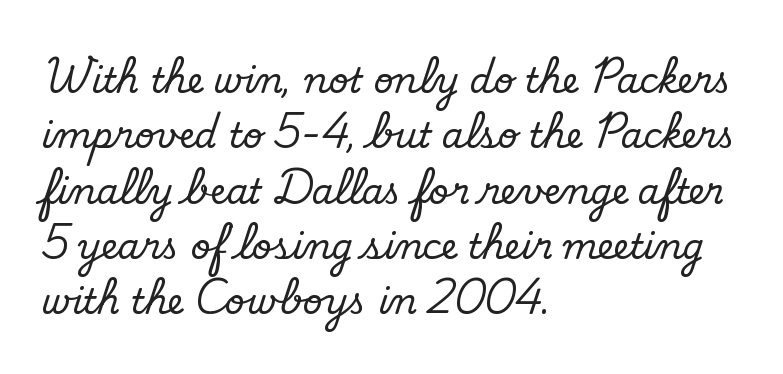
Q: Is the text bold? A: No.
Q: Is the typeface a serif or a sans-serif typeface? A: Sans-serif.
Q: Is the text underlined? A: No.
Q: How is the paragraph aligned? A: Left-aligned.
Q: Is the spacing between letters normal or unusually wide? A: Normal.
Q: Is the spacing between lines tight, normal or loose? A: Normal.
Q: Width (condensed, normal, or wide)? A: Normal.
Q: Stroke contrast? A: Low.
Q: x-height? A: Small.
Q: Monospaced? A: No.
